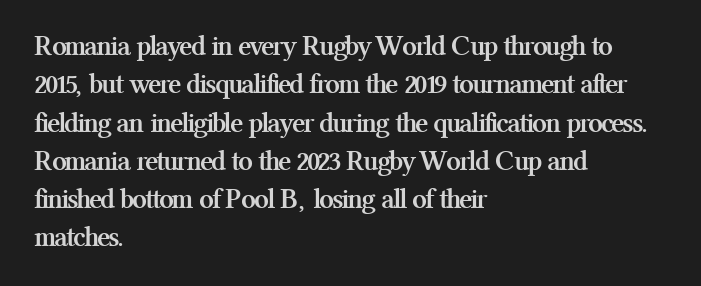
Q: Is the text bold? A: Yes.
Q: Is the text italic (slanted)? A: No, it is upright.
Q: Is the typeface a serif or a sans-serif typeface? A: Serif.
Q: Is the text underlined? A: No.
Q: How is the paragraph aligned? A: Left-aligned.
Q: Is the spacing between letters normal or unusually wide? A: Normal.
Q: Is the spacing between lines tight, normal or loose? A: Normal.
Q: Width (condensed, normal, or wide)? A: Normal.
Q: Stroke contrast? A: Medium.
Q: x-height? A: Medium.
Q: Monospaced? A: No.
